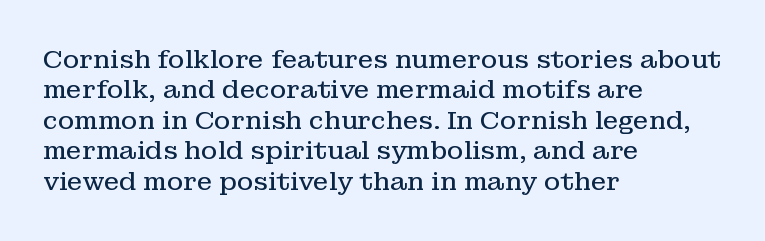
Nope, not italic — everything's standing straight. Only glyphs here, with clear space below each row. Leftover space on each line is placed entirely after the last word. The gaps between neighbouring characters are ordinary and unremarkable. A light-to-regular cut is what we see here.
